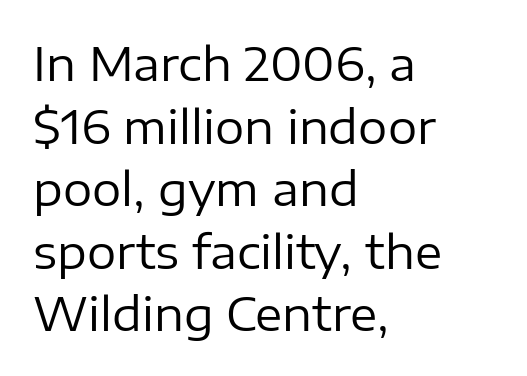
Q: Is the text bold? A: No.
Q: Is the text italic (slanted)? A: No, it is upright.
Q: Is the typeface a serif or a sans-serif typeface? A: Sans-serif.
Q: Is the text underlined? A: No.
Q: How is the paragraph aligned? A: Left-aligned.
Q: Is the spacing between letters normal or unusually wide? A: Normal.
Q: Is the spacing between lines tight, normal or loose? A: Normal.
Q: Width (condensed, normal, or wide)? A: Normal.
Q: Stroke contrast? A: Low.
Q: x-height? A: Medium.
Q: Monospaced? A: No.
